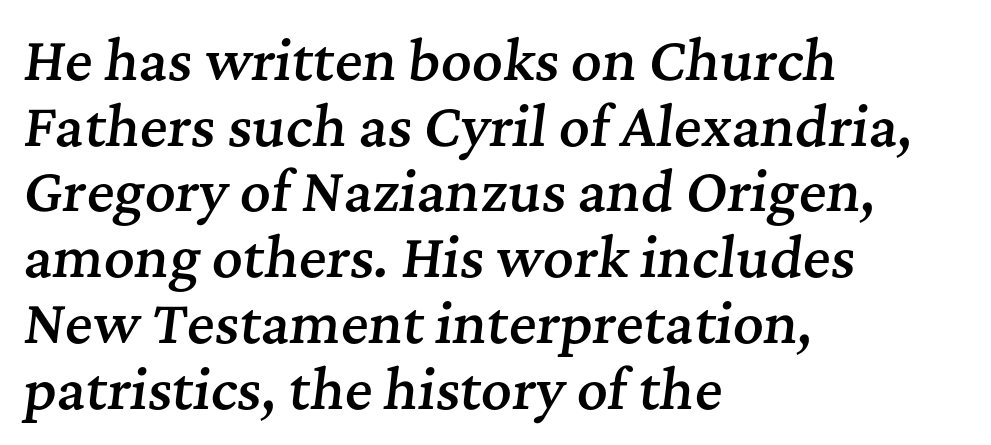
Q: Is the text bold? A: Semi-bold.
Q: Is the text italic (slanted)? A: Yes, it leans right by about 7 degrees.
Q: Is the typeface a serif or a sans-serif typeface? A: Serif.
Q: Is the text underlined? A: No.
Q: How is the paragraph aligned? A: Left-aligned.
Q: Is the spacing between letters normal or unusually wide? A: Normal.
Q: Width (condensed, normal, or wide)? A: Normal.
Q: Stroke contrast? A: Medium.
Q: x-height? A: Medium.
Q: Monospaced? A: No.
